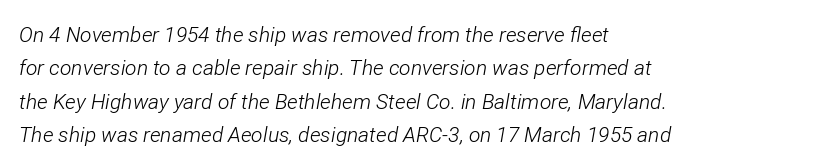
The image shows 21 px text type, italic (leaning right); set left-aligned, normal line spacing (1.59x), normal letter spacing, not underlined.
